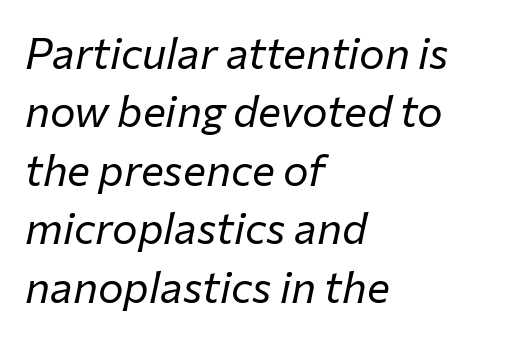
The image shows 43 px regular-weight type, italic (leaning right); set left-aligned, normal line spacing (1.36x), normal letter spacing, not underlined; low stroke contrast and a medium x-height.
